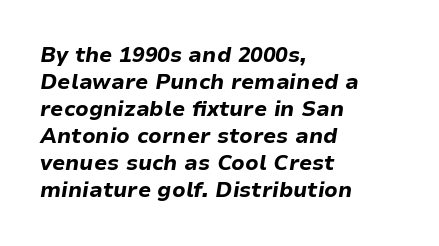
The image shows 21 px bold type, italic (leaning right); set left-aligned, normal line spacing (1.29x), normal letter spacing, not underlined.
